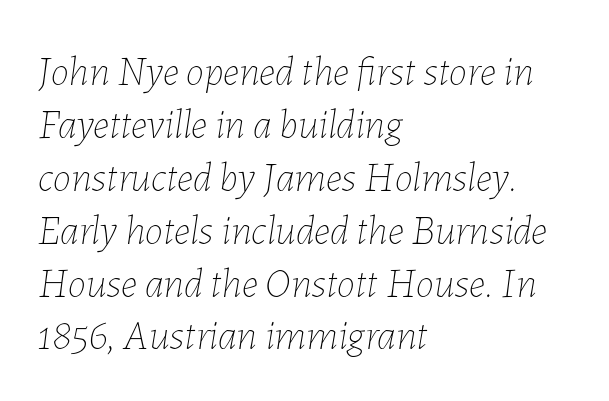
{"italic": "yes", "lean": "right", "slant_degrees": 7, "bold": "no", "weight": "thin", "width": "normal", "stroke_contrast": "low", "x_height": "medium", "monospaced": "no", "underline": "no", "align": "left", "line_spacing": "normal", "line_spacing_ratio": 1.29, "letter_spacing": "normal", "letter_spacing_em": 0.0, "glyph_px": 41}
